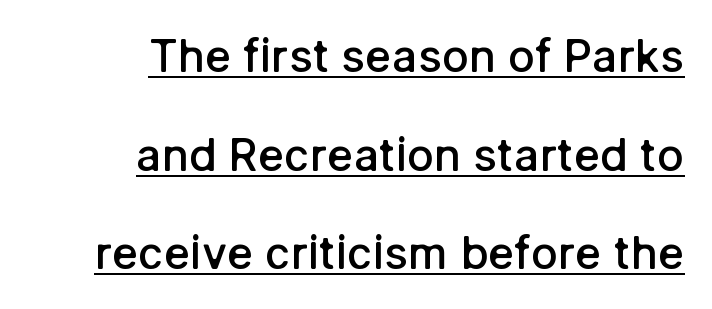
The image shows 45 px semibold sans-serif type, upright; set right-aligned, loose line spacing (2.19x), normal letter spacing, underlined; low stroke contrast and a medium x-height.
